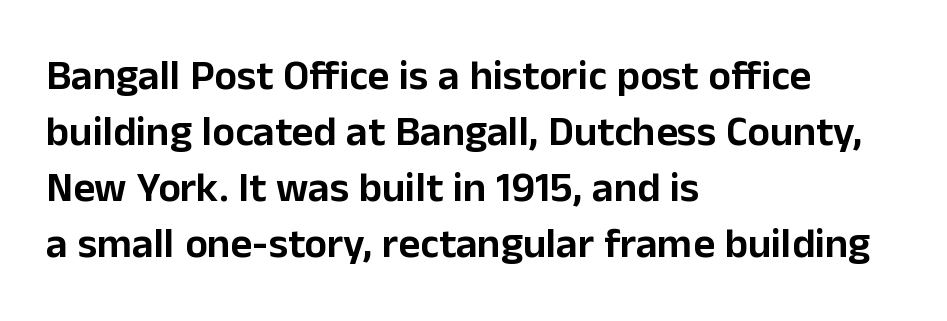
Notice how descenders clear the ascenders below comfortably — that's standard leading. Look at the bottom of the vertical strokes: they stop flat, with no serifs. Compared with typical body copy, the letter spacing here is the same. The rendering anchors every line to the left-hand side.
